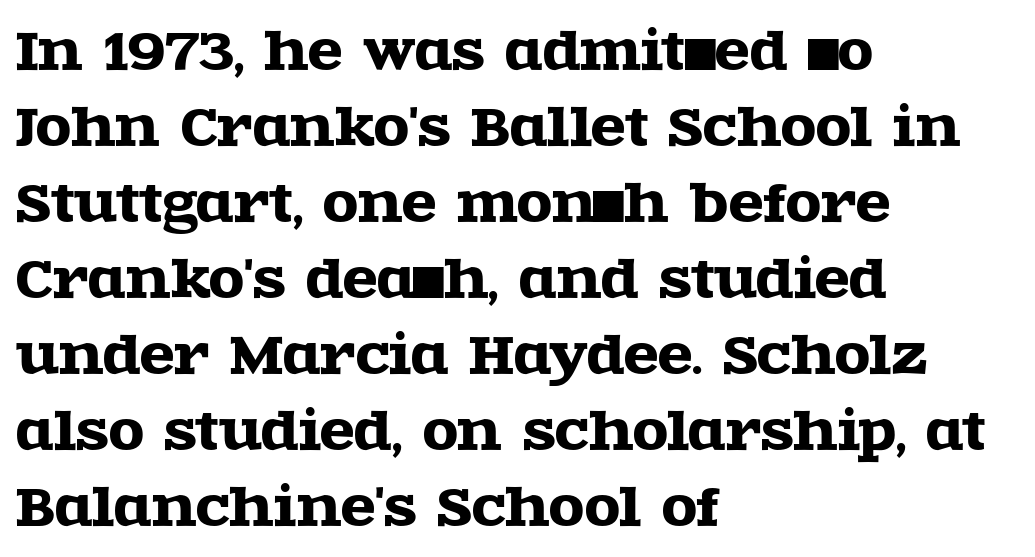
Think of a printed novel: that variable character pitch is what you see here. Inter-character spacing is left at the font's built-in metrics. Examine the stroke ends and you'll spot serifs. The compositor pushed each line to the left boundary.
